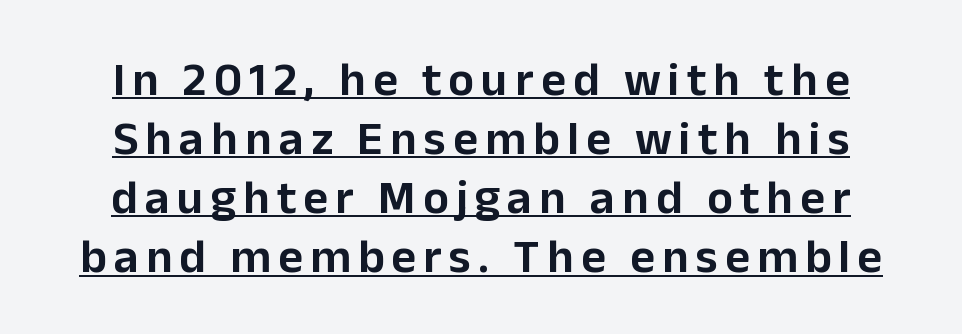
Examine the stroke ends and you'll find no serifs. The words here are underlined. The face used here is proportionally spaced, like ordinary book or web type. The letters stand upright; this is a roman face.
